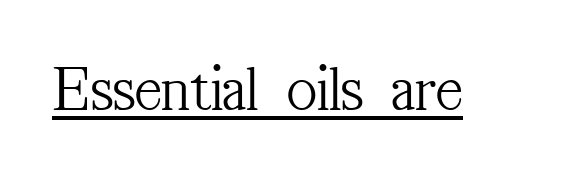
The image shows 65 px light, condensed serif type, upright; set normal letter spacing, underlined; medium stroke contrast and a medium x-height.
